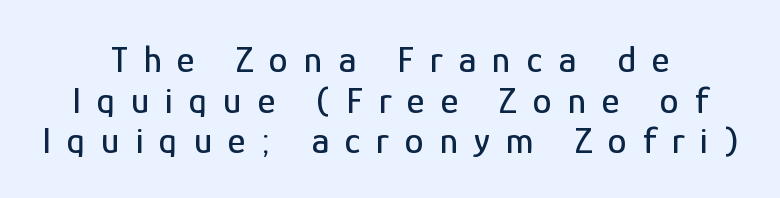
{"serif": "no", "italic": "no", "width": "condensed", "stroke_contrast": "low", "x_height": "medium", "monospaced": "no", "underline": "no", "line_spacing": "tight", "line_spacing_ratio": 1.07, "letter_spacing": "wide", "letter_spacing_em": 0.42, "glyph_px": 38}
